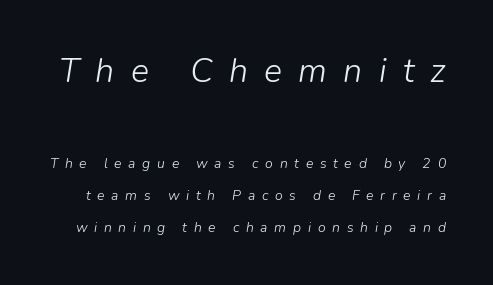
{"italic": "yes", "lean": "right", "slant_degrees": 9, "bold": "no", "weight": "light", "width": "normal", "stroke_contrast": "low", "x_height": "medium", "monospaced": "no", "underline": "no", "line_spacing": "loose", "line_spacing_ratio": 2.31, "letter_spacing": "wide", "letter_spacing_em": 0.48, "larger_block": "first", "size_ratio": 2.43, "glyph_px": 34}
